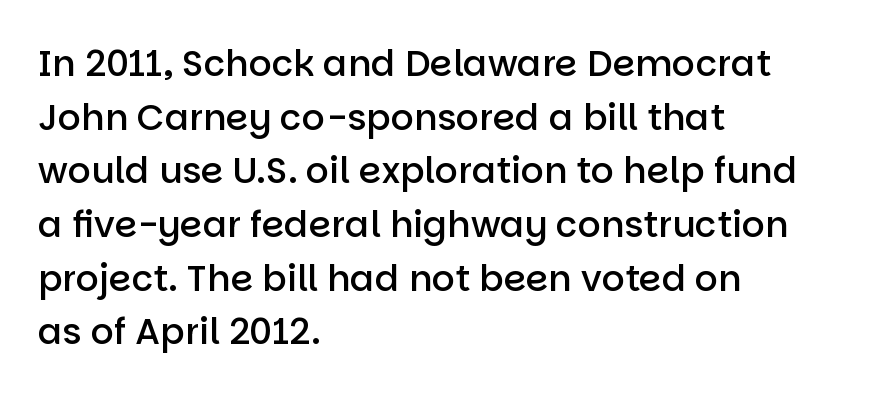
Q: Is the text bold? A: Semi-bold.
Q: Is the text italic (slanted)? A: No, it is upright.
Q: Is the typeface a serif or a sans-serif typeface? A: Sans-serif.
Q: Is the text underlined? A: No.
Q: How is the paragraph aligned? A: Left-aligned.
Q: Is the spacing between letters normal or unusually wide? A: Normal.
Q: Is the spacing between lines tight, normal or loose? A: Normal.
Q: Width (condensed, normal, or wide)? A: Normal.
Q: Stroke contrast? A: Low.
Q: x-height? A: Large.
Q: Monospaced? A: No.
